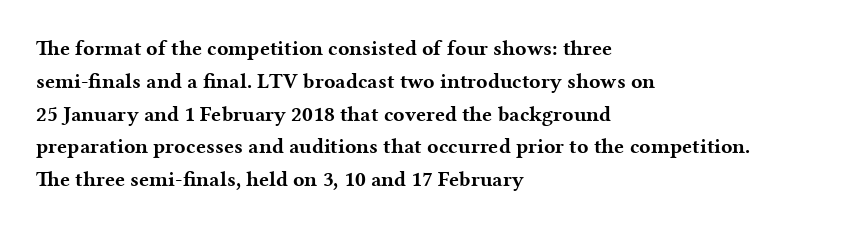
Weight check: bold — yes, fully. This rendering features lettering with no underline. This is the regular roman posture of the typeface. Is there much room between lines? A standard amount, neither cramped nor airy. No extra tracking has been applied to these lines. The rag falls on the right side of this text block.
